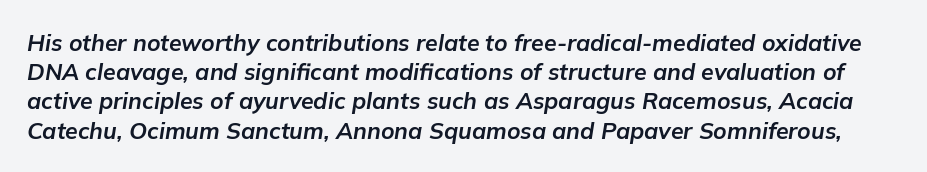
The image shows 23 px bold type, italic (leaning right); set normal line spacing (1.27x), normal letter spacing, not underlined.
